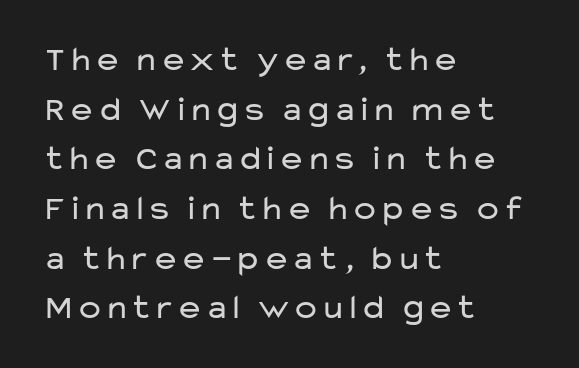
Q: Is the text bold? A: No.
Q: Is the text italic (slanted)? A: No, it is upright.
Q: Is the typeface a serif or a sans-serif typeface? A: Sans-serif.
Q: Is the text underlined? A: No.
Q: How is the paragraph aligned? A: Left-aligned.
Q: Is the spacing between letters normal or unusually wide? A: Normal.
Q: Is the spacing between lines tight, normal or loose? A: Normal.
Q: Width (condensed, normal, or wide)? A: Wide.
Q: Stroke contrast? A: Low.
Q: x-height? A: Medium.
Q: Monospaced? A: No.
